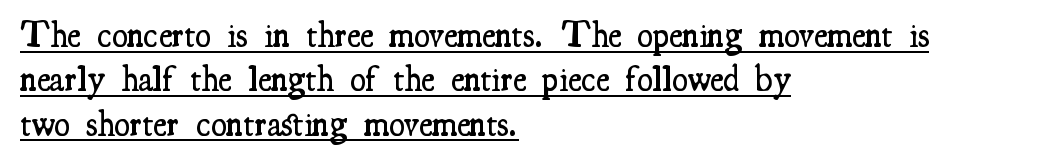
Q: Is the text bold? A: Semi-bold.
Q: Is the text italic (slanted)? A: No, it is upright.
Q: Is the typeface a serif or a sans-serif typeface? A: Serif.
Q: Is the text underlined? A: Yes.
Q: How is the paragraph aligned? A: Left-aligned.
Q: Is the spacing between letters normal or unusually wide? A: Normal.
Q: Width (condensed, normal, or wide)? A: Condensed.
Q: Stroke contrast? A: Medium.
Q: x-height? A: Small.
Q: Monospaced? A: No.
